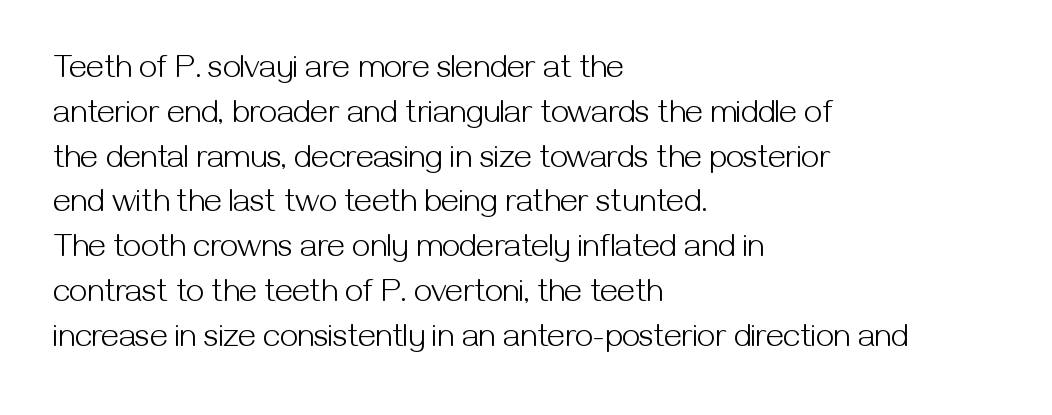
If you measured baseline to baseline, you'd find a middling distance. This sample has the flowing, uneven cadence of proportional lettering. Left-aligned paragraph, ragged on the right. The weight tops out at a normal text grade. To sum up the face: it is a sans, with no serifs. Honestly, there is no underline to notice here at all.
